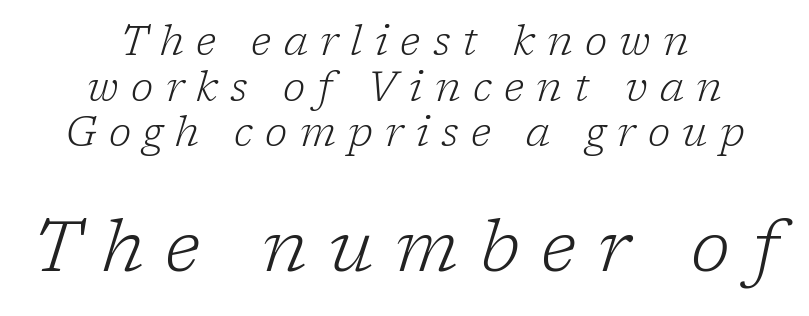
The image shows 72 px light serif type, italic (leaning right); set centered, tight line spacing (1.11x), unusually wide letter spacing (+0.3 em), not underlined; the second (bottom) block is 1.76x larger; low stroke contrast and a medium x-height.
